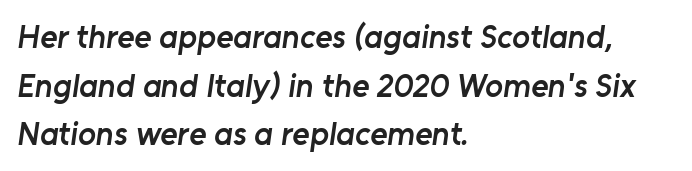
Looks like regular typesetting: each glyph gets only the width it needs. The font is running at a semibold setting, under full bold. Each word holds together tightly as a unit, with standard inter-letter gaps. No feet cap the strokes, marking this as sans-serif type. Bare-footed words on every line. Line beginnings align vertically; line endings do not.
